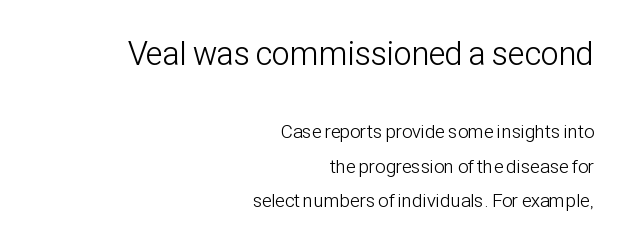
Q: Is the text bold? A: No.
Q: Is the text italic (slanted)? A: No, it is upright.
Q: Is the typeface a serif or a sans-serif typeface? A: Sans-serif.
Q: Is the text underlined? A: No.
Q: How is the paragraph aligned? A: Right-aligned.
Q: Is the spacing between letters normal or unusually wide? A: Normal.
Q: Which block of text is set in a larger size, the first (top) or the second (bottom)? A: The first (top) one.
Q: Width (condensed, normal, or wide)? A: Condensed.
Q: Stroke contrast? A: Low.
Q: x-height? A: Medium.
Q: Monospaced? A: No.
